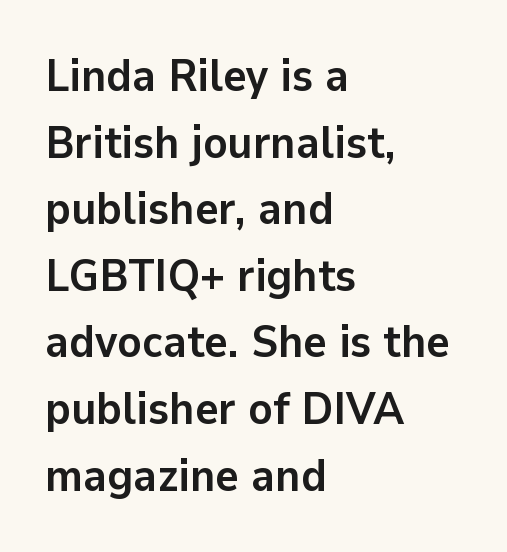
The image shows 45 px semibold sans-serif type, upright; set left-aligned, normal line spacing (1.48x), normal letter spacing, not underlined; low stroke contrast and a medium x-height.
